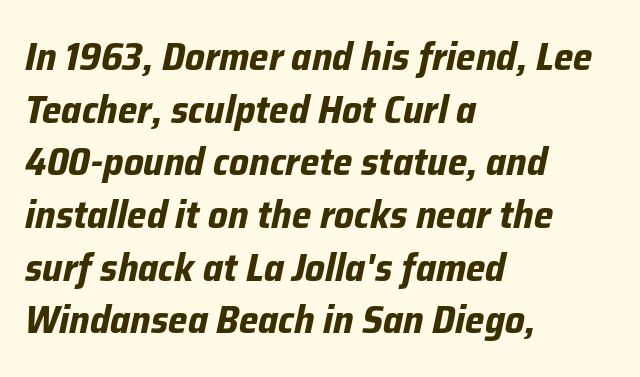
The image shows 39 px bold type, italic (leaning right); set left-aligned, normal line spacing (1.35x), normal letter spacing, not underlined; low stroke contrast and a medium x-height.
